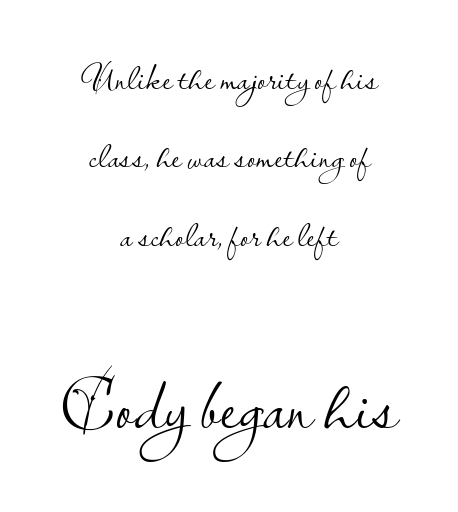
Rule under the text: the space is simply empty. Look at the glyph heights: the lower group is clearly the bigger setting. Centered paragraph, ragged on both sides. Characters follow at the spacing the type designer built in. What's the leading like? Stretched, with rows far apart.
